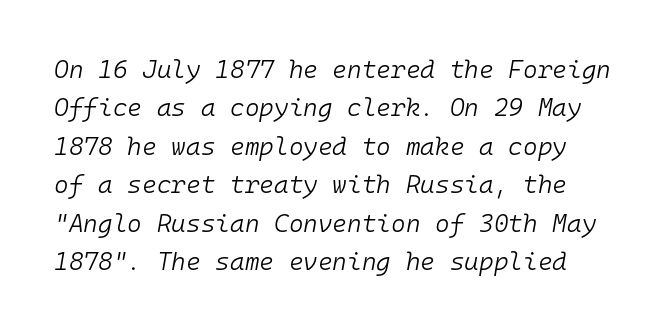
{"italic": "yes", "lean": "right", "slant_degrees": 10, "bold": "no", "underline": "no", "line_spacing": "normal", "line_spacing_ratio": 1.54, "letter_spacing": "normal", "letter_spacing_em": 0.0, "glyph_px": 25}
